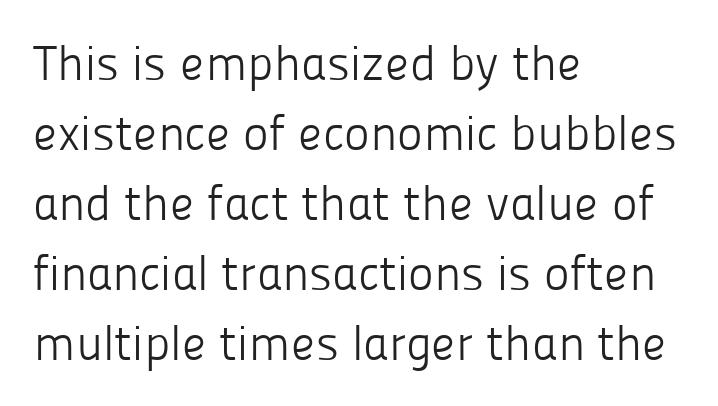
{"serif": "no", "italic": "no", "bold": "no", "weight": "light", "width": "normal", "stroke_contrast": "low", "x_height": "medium", "monospaced": "no", "underline": "no", "align": "left", "line_spacing": "normal", "line_spacing_ratio": 1.43, "letter_spacing": "normal", "letter_spacing_em": 0.0, "glyph_px": 49}
